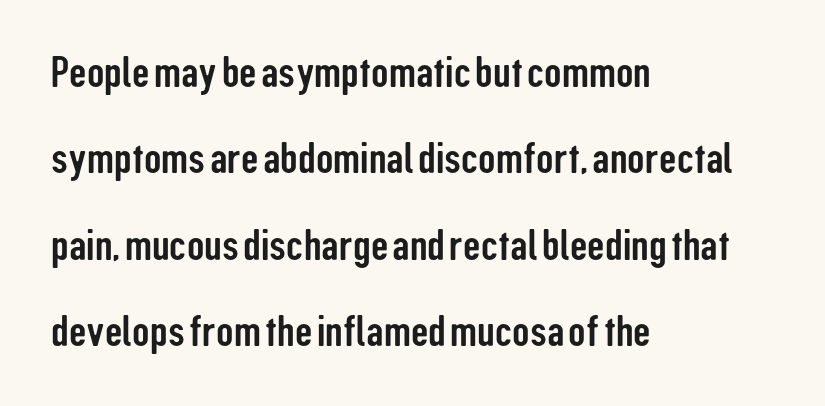
When letters stand straight like this, we call the style roman or upright. Caption: multi-line text, flush left, ragged right. Honestly, the letter spacing is just normal — you wouldn't notice it. Each letter keeps its own natural width here, so spacing adapts to shape.
